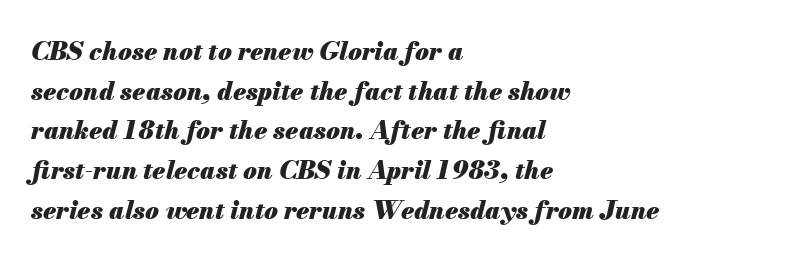
Q: Is the text bold? A: Yes.
Q: Is the text italic (slanted)? A: Yes, it leans right by about 13 degrees.
Q: Is the text underlined? A: No.
Q: How is the paragraph aligned? A: Left-aligned.
Q: Is the spacing between letters normal or unusually wide? A: Normal.
Q: Is the spacing between lines tight, normal or loose? A: Normal.
